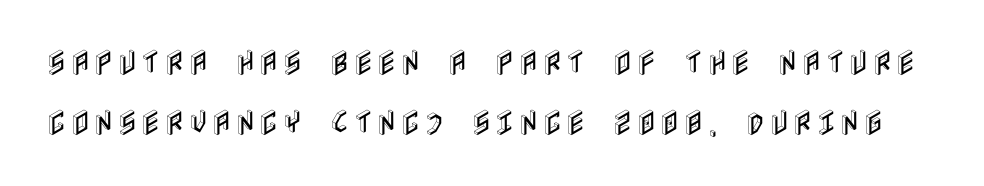
{"italic": "no", "width": "condensed", "x_height": "large", "underline": "no", "line_spacing": "loose", "line_spacing_ratio": 2.15, "glyph_px": 28}
